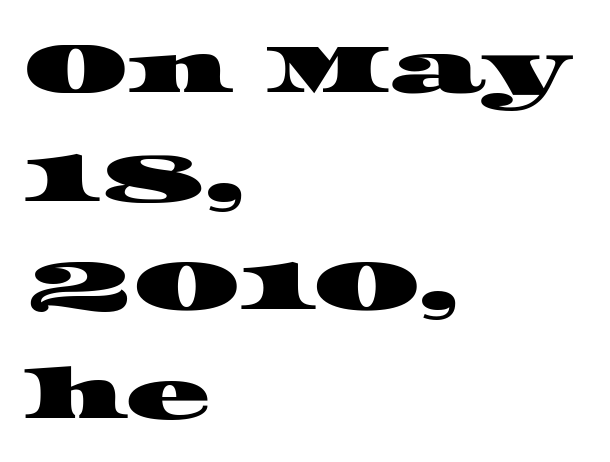
{"serif": "yes", "width": "wide", "stroke_contrast": "high", "x_height": "large", "monospaced": "no", "underline": "no", "align": "left", "line_spacing": "normal", "line_spacing_ratio": 1.53, "letter_spacing": "normal", "letter_spacing_em": 0.0, "glyph_px": 71}
